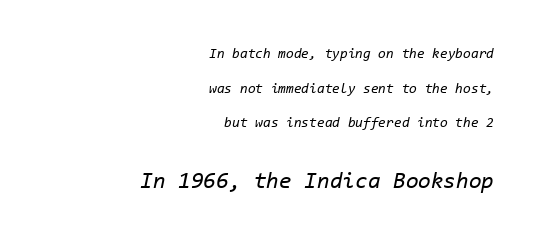
The image shows 23 px text type, italic (leaning right); set right-aligned, loose line spacing (2.48x), normal letter spacing, not underlined; the second (bottom) block is 1.64x larger.
